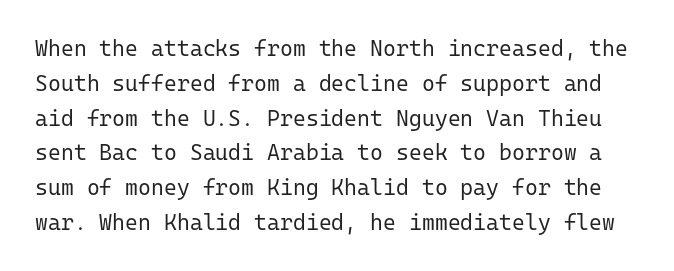
Summary of vertical rhythm: regular, with standard interline spacing. Nobody touched the tracking dial on this one. Each row of text sits above clean, open space. A quiet, ordinary-to-light weight characterises the typeface. The typography opts for an upright posture over an oblique one.
